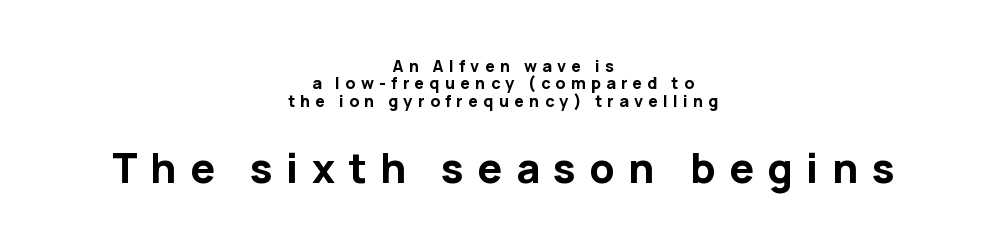
Q: Is the text bold? A: Yes.
Q: Is the text italic (slanted)? A: No, it is upright.
Q: Is the typeface a serif or a sans-serif typeface? A: Sans-serif.
Q: Is the text underlined? A: No.
Q: How is the paragraph aligned? A: Centered.
Q: Is the spacing between letters normal or unusually wide? A: Unusually wide.
Q: Is the spacing between lines tight, normal or loose? A: Tight.
Q: Which block of text is set in a larger size, the first (top) or the second (bottom)? A: The second (bottom) one.
Q: Width (condensed, normal, or wide)? A: Normal.
Q: Stroke contrast? A: Low.
Q: x-height? A: Medium.
Q: Monospaced? A: No.
